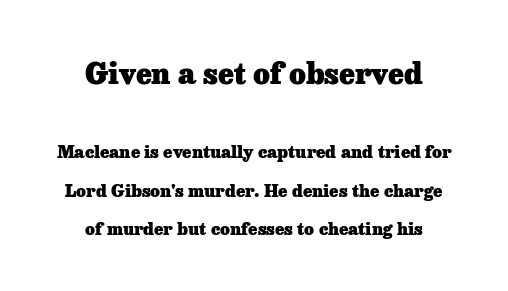
The image shows 29 px heavy serif type, upright; set centered, loose line spacing (2.27x), normal letter spacing, not underlined; the first (top) block is 1.71x larger; low stroke contrast and a medium x-height.
